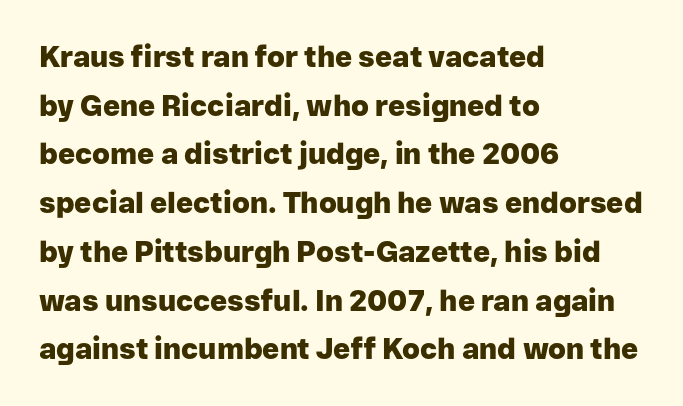
The image shows 29 px heavy sans-serif type, upright; set left-aligned, normal line spacing (1.68x), normal letter spacing, not underlined; low stroke contrast and a medium x-height.
